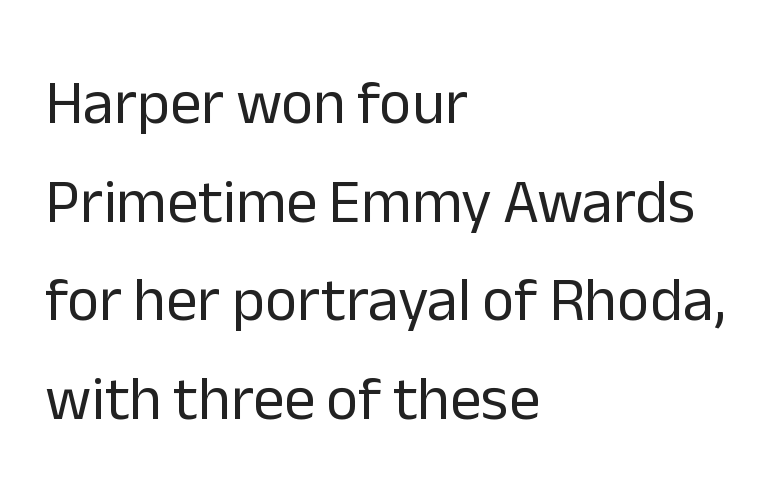
The image shows 62 px regular-weight sans-serif type, upright; set left-aligned, normal line spacing (1.59x), normal letter spacing, not underlined; low stroke contrast and a medium x-height.
